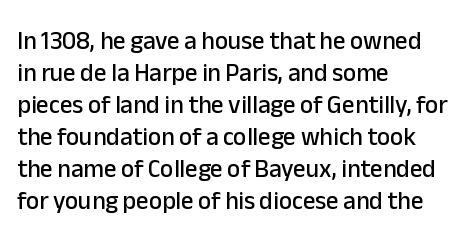
Summary of vertical rhythm: regular, with standard interline spacing. The string is rendered with underlining switched off. This rendering uses left alignment, leaving the right contour irregular. The lettering stays uniformly vertical, giving the passage a roman look. The horizontal fit of the characters is conventional and even.
